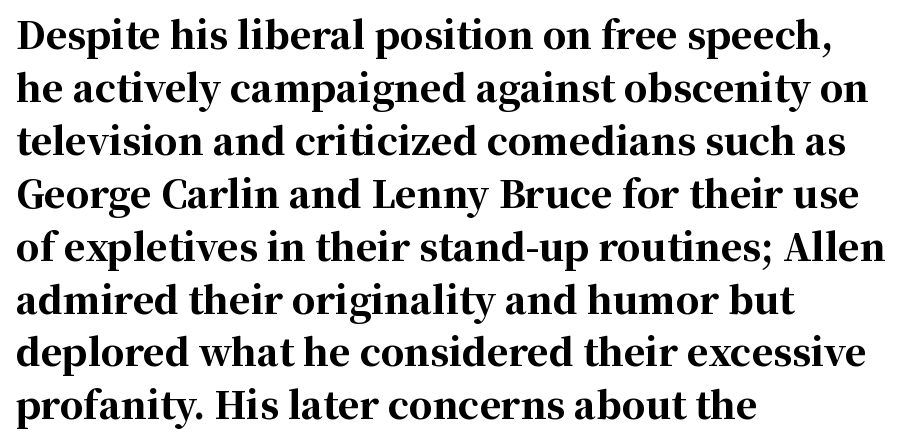
{"serif": "yes", "italic": "no", "bold": "yes", "weight": "bold", "width": "normal", "stroke_contrast": "high", "x_height": "medium", "monospaced": "no", "underline": "no", "align": "left", "line_spacing": "normal", "line_spacing_ratio": 1.43, "letter_spacing": "normal", "letter_spacing_em": 0.0, "glyph_px": 37}
